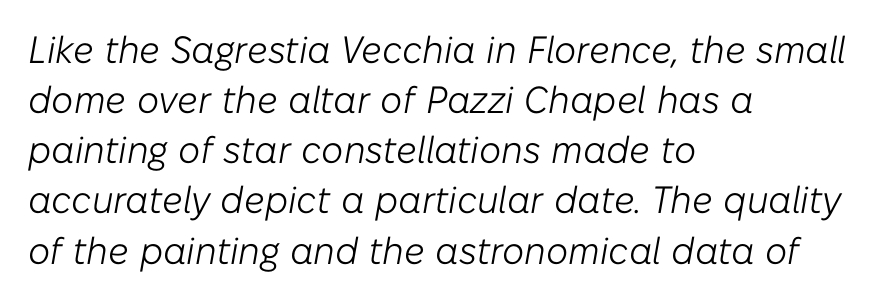
Q: Is the text bold? A: No.
Q: Is the text italic (slanted)? A: Yes, it leans right by about 10 degrees.
Q: Is the text underlined? A: No.
Q: How is the paragraph aligned? A: Left-aligned.
Q: Is the spacing between letters normal or unusually wide? A: Normal.
Q: Is the spacing between lines tight, normal or loose? A: Normal.
Q: Width (condensed, normal, or wide)? A: Normal.
Q: Stroke contrast? A: Low.
Q: x-height? A: Medium.
Q: Monospaced? A: No.
